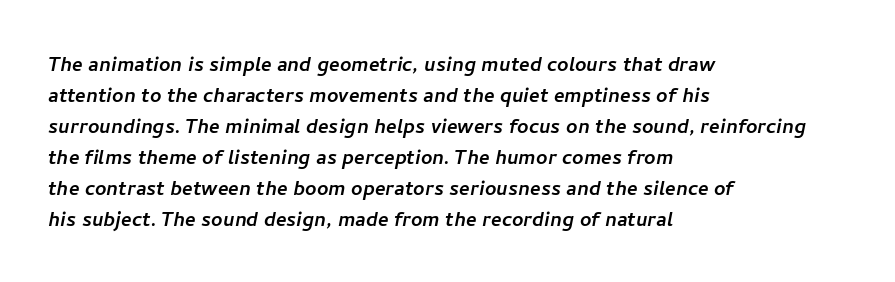
The image shows 25 px text type; set left-aligned, line spacing 1.24x, normal letter spacing, not underlined.
